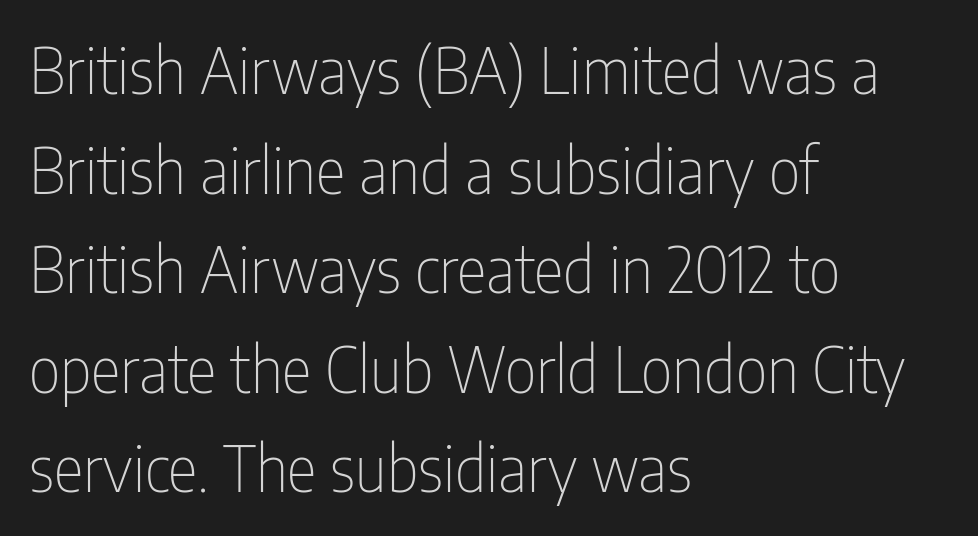
{"serif": "no", "italic": "no", "bold": "no", "weight": "thin", "width": "condensed", "stroke_contrast": "low", "x_height": "medium", "monospaced": "no", "underline": "no", "align": "left", "line_spacing": "normal", "line_spacing_ratio": 1.58, "letter_spacing": "normal", "letter_spacing_em": 0.0, "glyph_px": 63}
